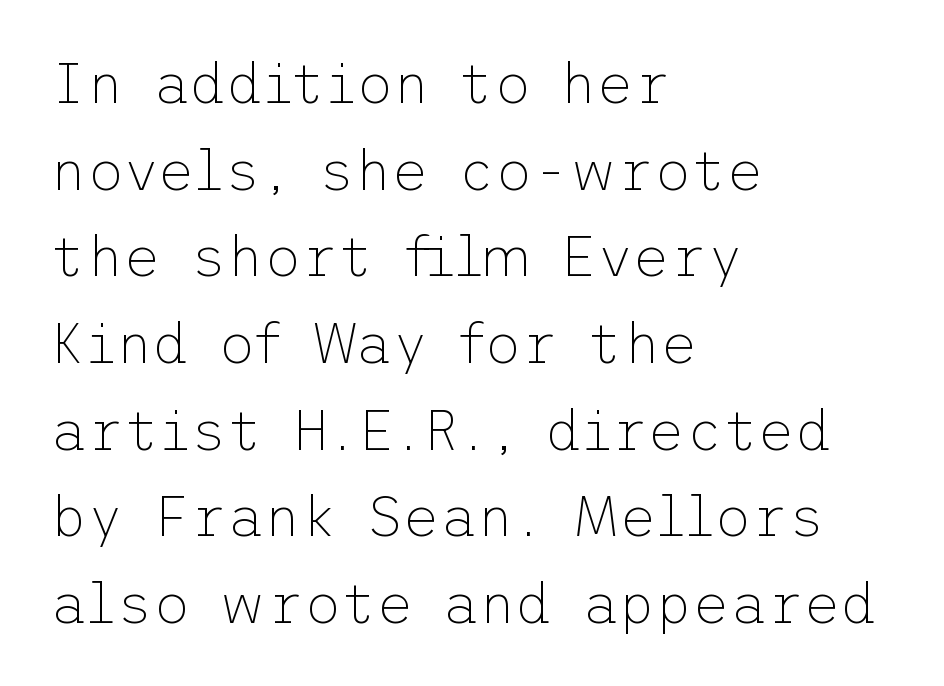
Typeset ragged right — the left edge is the straight one. Characters follow at the spacing the type designer built in. Line spacing here is normal. Words float on clear page, feet unadorned.
